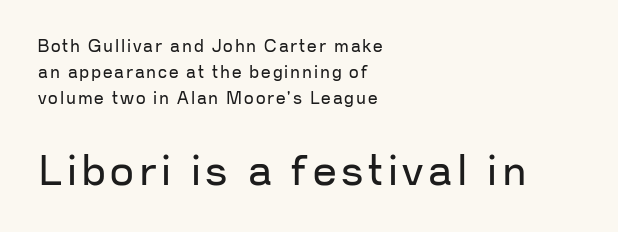
Q: Is the text bold? A: No.
Q: Is the text italic (slanted)? A: No, it is upright.
Q: Is the typeface a serif or a sans-serif typeface? A: Sans-serif.
Q: Is the text underlined? A: No.
Q: How is the paragraph aligned? A: Left-aligned.
Q: Is the spacing between lines tight, normal or loose? A: Normal.
Q: Which block of text is set in a larger size, the first (top) or the second (bottom)? A: The second (bottom) one.
Q: Width (condensed, normal, or wide)? A: Normal.
Q: Stroke contrast? A: Low.
Q: x-height? A: Medium.
Q: Monospaced? A: No.
